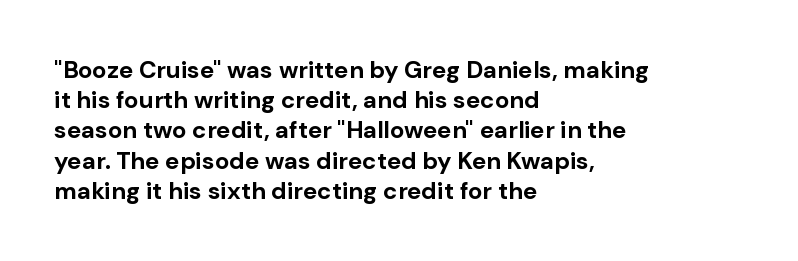
{"italic": "no", "bold": "yes", "underline": "no", "align": "left", "line_spacing": "normal", "line_spacing_ratio": 1.26, "letter_spacing": "normal", "letter_spacing_em": 0.0, "glyph_px": 24}
